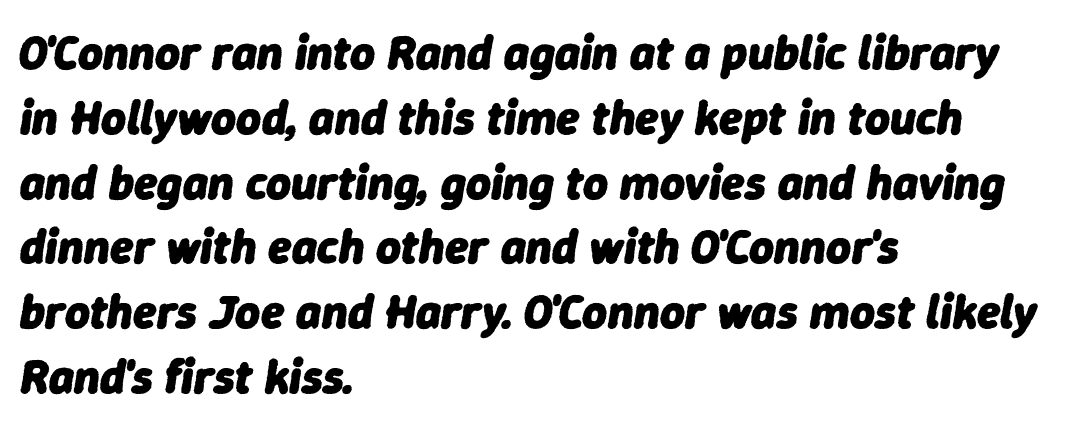
{"italic": "yes", "lean": "right", "slant_degrees": 9, "bold": "yes", "weight": "heavy", "width": "normal", "stroke_contrast": "low", "x_height": "medium", "monospaced": "no", "underline": "no", "align": "left", "line_spacing": "normal", "line_spacing_ratio": 1.35, "letter_spacing": "normal", "letter_spacing_em": 0.0, "glyph_px": 48}
